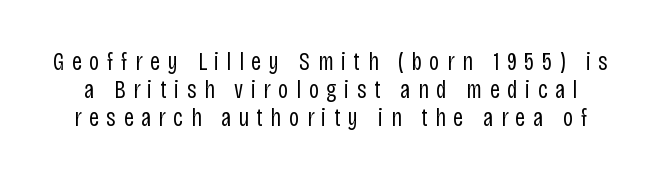
Nothing heavy about these letters — not bold at all. Someone cranked the tracking dial way up on this one. You can tell it's not italic because the verticals are truly vertical. Honestly, there is no underline to notice here at all.
